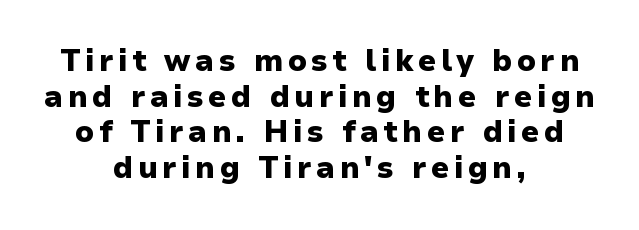
The image shows 30 px heavy sans-serif type, upright; set centered, line spacing 1.19x, not underlined; low stroke contrast and a medium x-height.
